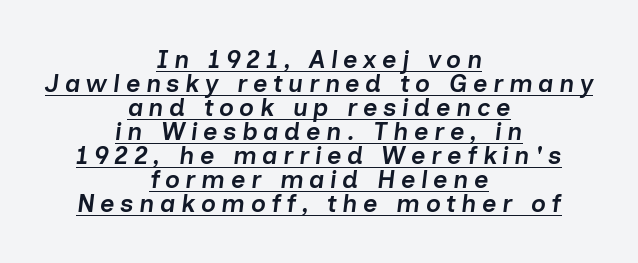
{"italic": "yes", "lean": "right", "slant_degrees": 7, "bold": "semi", "underline": "yes", "align": "center", "line_spacing": "tight", "line_spacing_ratio": 0.96, "letter_spacing": "wide", "letter_spacing_em": 0.22, "glyph_px": 25}
